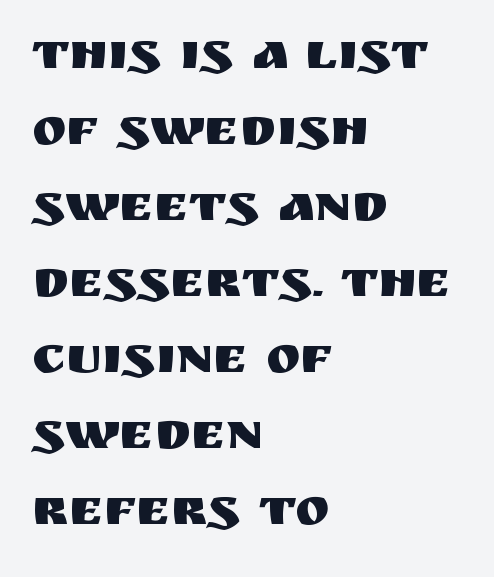
Q: Is the text italic (slanted)? A: No, it is upright.
Q: Is the typeface a serif or a sans-serif typeface? A: Sans-serif.
Q: Is the text underlined? A: No.
Q: How is the paragraph aligned? A: Left-aligned.
Q: Is the spacing between letters normal or unusually wide? A: Normal.
Q: Is the spacing between lines tight, normal or loose? A: Normal.
Q: Width (condensed, normal, or wide)? A: Normal.
Q: Stroke contrast? A: Medium.
Q: x-height? A: Large.
Q: Monospaced? A: No.
